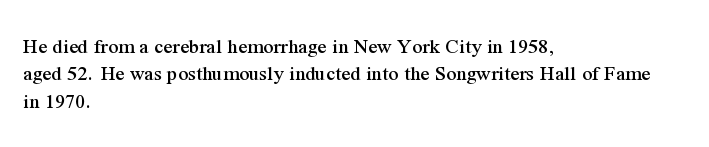
Q: Is the text italic (slanted)? A: No, it is upright.
Q: Is the text underlined? A: No.
Q: How is the paragraph aligned? A: Left-aligned.
Q: Is the spacing between letters normal or unusually wide? A: Normal.
